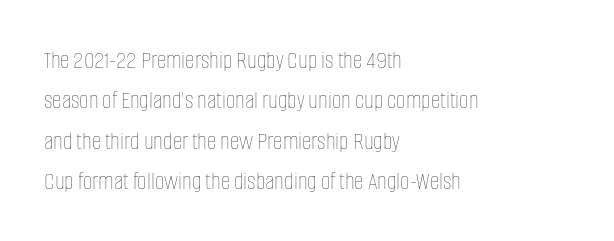
Check the space under the baseline: it is left empty. The type sits square on the baseline with zero lean. Line spacing here is normal. Casual observation: everything's shoved over to the left. Honestly, the letter spacing is just normal — you wouldn't notice it.
